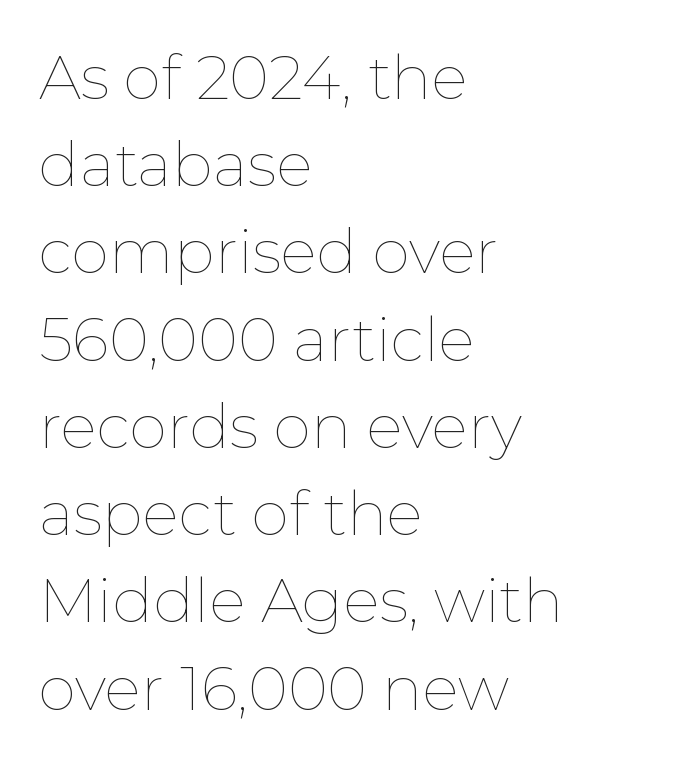
{"italic": "no", "bold": "no", "weight": "thin", "width": "normal", "stroke_contrast": "low", "x_height": "medium", "monospaced": "no", "underline": "no", "align": "left", "line_spacing": "normal", "line_spacing_ratio": 1.43, "letter_spacing": "normal", "letter_spacing_em": 0.0, "glyph_px": 61}
